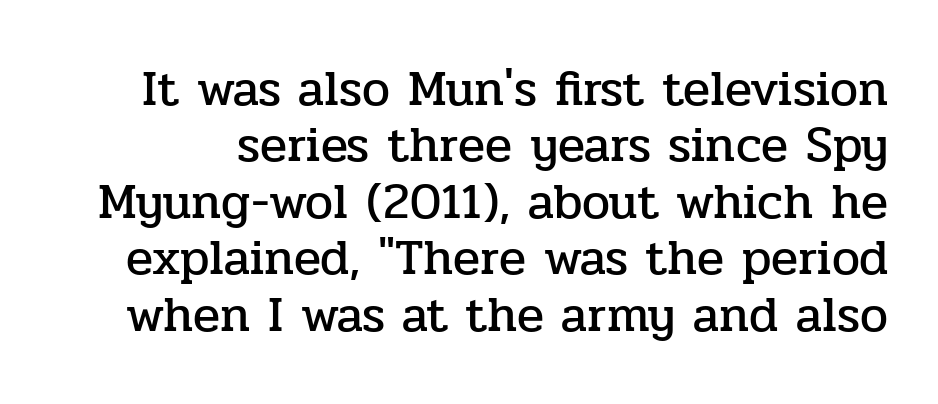
Font category for this specimen: serif. Whoever set this chose condensed vertical rhythm over breathing room. Spacing between characters is what you'd get straight out of the box. Note the varied advance widths — an 'i' is clearly narrower than an 'm'. Italic? Not at all — the glyphs are vertical. The string is rendered with underlining switched off.
